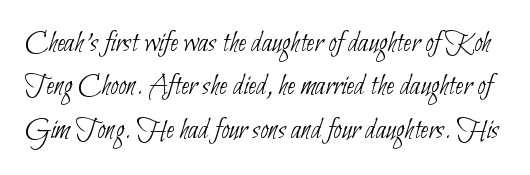
The image shows 30 px thin, condensed sans-serif type; set normal line spacing (1.45x), normal letter spacing, not underlined; low stroke contrast and a small x-height.
